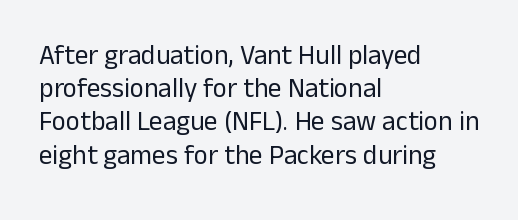
{"italic": "no", "bold": "no", "underline": "no", "align": "left", "line_spacing_ratio": 1.23, "letter_spacing": "normal", "letter_spacing_em": 0.0, "glyph_px": 27}
